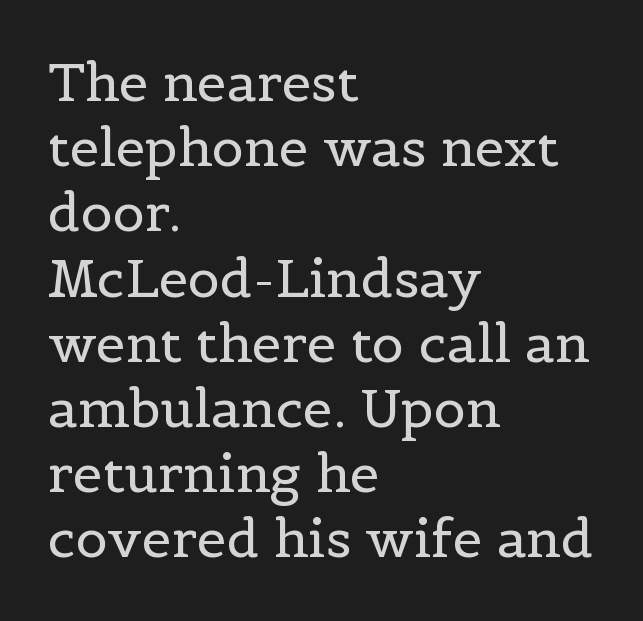
{"serif": "yes", "italic": "no", "bold": "no", "weight": "regular", "width": "normal", "x_height": "medium", "monospaced": "no", "underline": "no", "align": "left", "line_spacing_ratio": 1.23, "letter_spacing": "normal", "letter_spacing_em": 0.0, "glyph_px": 53}
